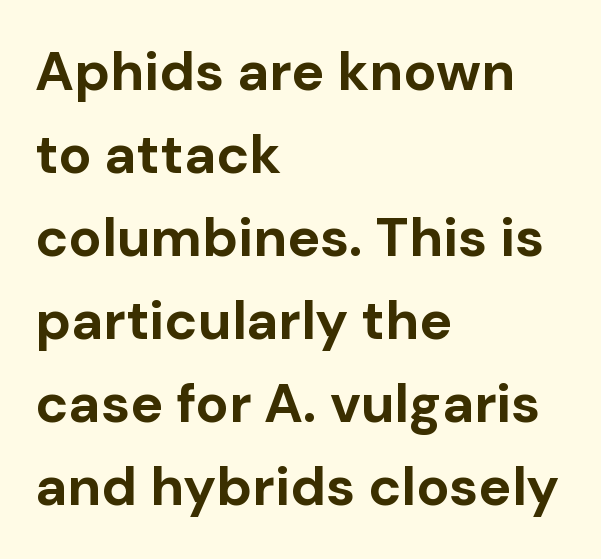
Q: Is the text bold? A: Yes.
Q: Is the text italic (slanted)? A: No, it is upright.
Q: Is the typeface a serif or a sans-serif typeface? A: Sans-serif.
Q: Is the text underlined? A: No.
Q: How is the paragraph aligned? A: Left-aligned.
Q: Is the spacing between letters normal or unusually wide? A: Normal.
Q: Is the spacing between lines tight, normal or loose? A: Normal.
Q: Width (condensed, normal, or wide)? A: Normal.
Q: Stroke contrast? A: Low.
Q: x-height? A: Medium.
Q: Monospaced? A: No.
